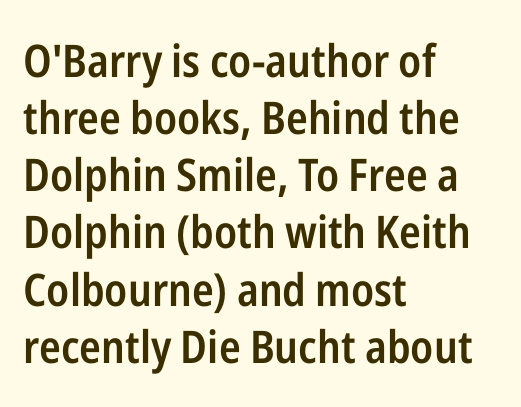
{"serif": "no", "italic": "no", "bold": "semi", "weight": "semibold", "width": "condensed", "stroke_contrast": "low", "x_height": "medium", "monospaced": "no", "underline": "no", "align": "left", "line_spacing": "normal", "line_spacing_ratio": 1.27, "letter_spacing": "normal", "letter_spacing_em": 0.0, "glyph_px": 45}
